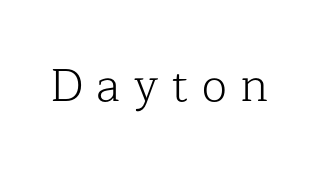
Display-style spreading of the glyphs; the letterfit is very open. The passage shown is typeset with a serif family. The passage shown is not bold in any degree. Tall strokes in this sample are plumb rather than angled.
